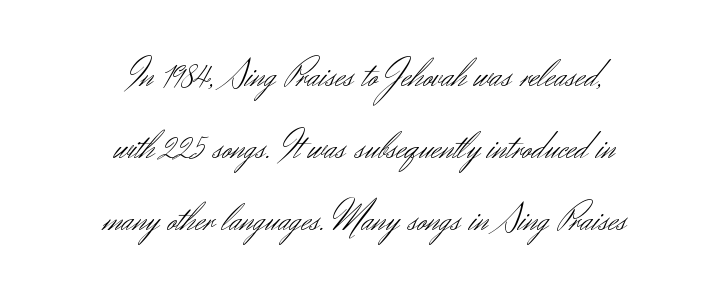
Q: Is the text bold? A: No.
Q: Is the text italic (slanted)? A: Yes.
Q: Is the typeface a serif or a sans-serif typeface? A: Sans-serif.
Q: Is the text underlined? A: No.
Q: How is the paragraph aligned? A: Centered.
Q: Is the spacing between letters normal or unusually wide? A: Normal.
Q: Width (condensed, normal, or wide)? A: Normal.
Q: Stroke contrast? A: Medium.
Q: x-height? A: Small.
Q: Monospaced? A: No.
